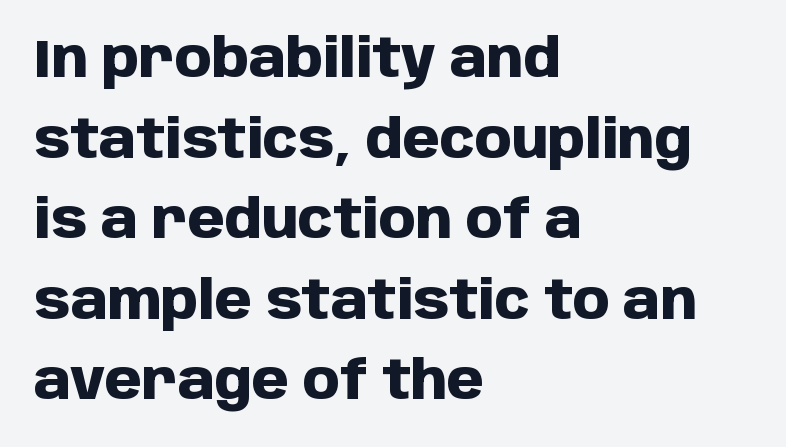
The image shows 53 px heavy sans-serif type, upright; set left-aligned, normal line spacing (1.52x), normal letter spacing, not underlined; low stroke contrast and a large x-height.
